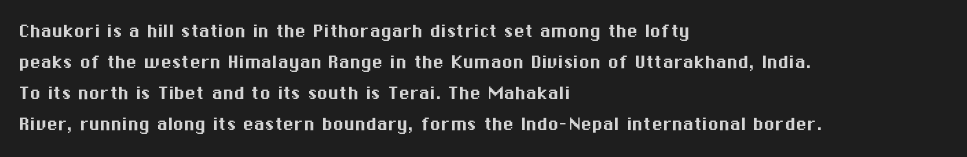
No italicization has been applied; the sample stays upright. The text block is weighted toward the left margin, trailing off unevenly rightward. Each row of text sits above clean, open space. Leading matches the norm, producing a regular column. Nobody touched the tracking dial on this one.
